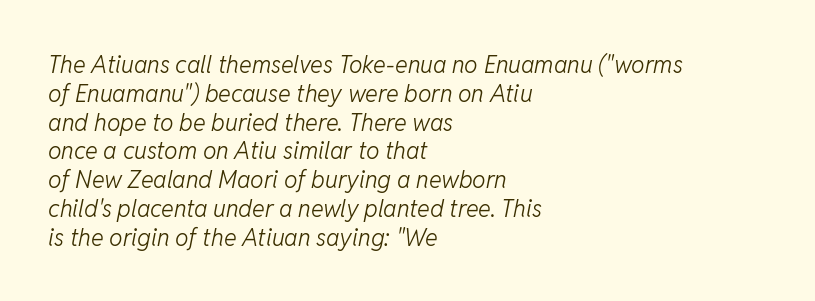
Unmarked baselines from the first word to the last. This is oblique type, the kind used for emphasis or titles. The weight would be labelled regular, book, light, or lighter still. The horizontal fit of the characters is conventional and even. Where is the straight margin? On the left.
